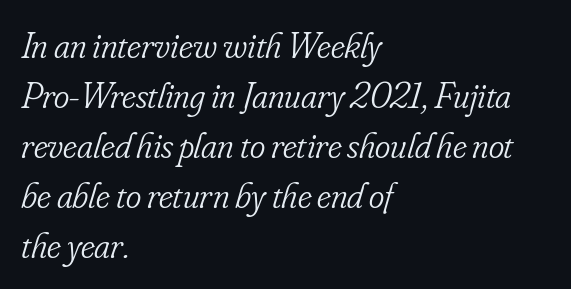
{"serif": "yes", "italic": "yes", "lean": "right", "slant_degrees": 16, "bold": "no", "weight": "light", "width": "condensed", "stroke_contrast": "low", "x_height": "small", "monospaced": "no", "underline": "no", "align": "left", "line_spacing": "normal", "line_spacing_ratio": 1.35, "letter_spacing": "normal", "letter_spacing_em": 0.0, "glyph_px": 37}
